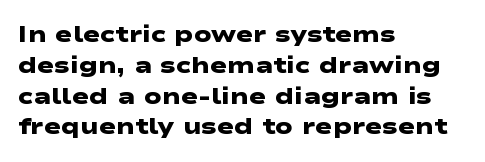
Q: Is the text bold? A: Yes.
Q: Is the text underlined? A: No.
Q: How is the paragraph aligned? A: Left-aligned.
Q: Is the spacing between letters normal or unusually wide? A: Normal.
Q: Is the spacing between lines tight, normal or loose? A: Normal.
